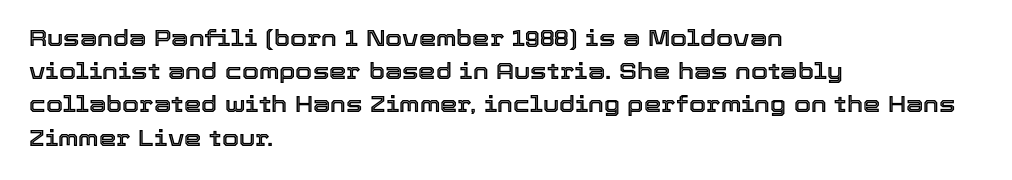
The image shows 22 px text type, upright; set left-aligned, normal line spacing (1.51x), normal letter spacing, not underlined.
